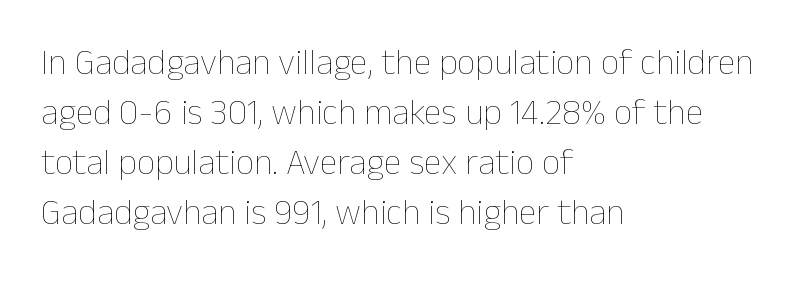
The image shows 36 px thin type, upright; set left-aligned, normal line spacing (1.39x), normal letter spacing, not underlined; low stroke contrast and a medium x-height.
